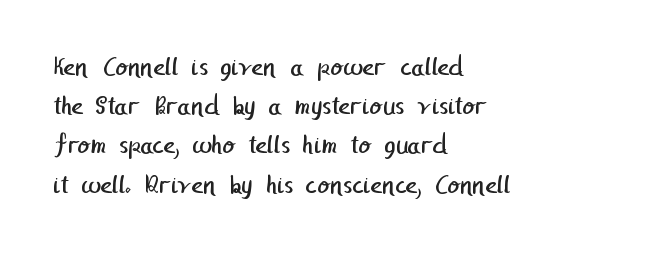
A clean baseline with only descenders dipping below it. This rendering employs a face without finishing strokes, i.e., a sans-serif. The gaps between neighbouring characters are ordinary and unremarkable. Vertically, the passage feels balanced, rows spaced as you'd expect. The typesetter chose a ragged-right arrangement here.
